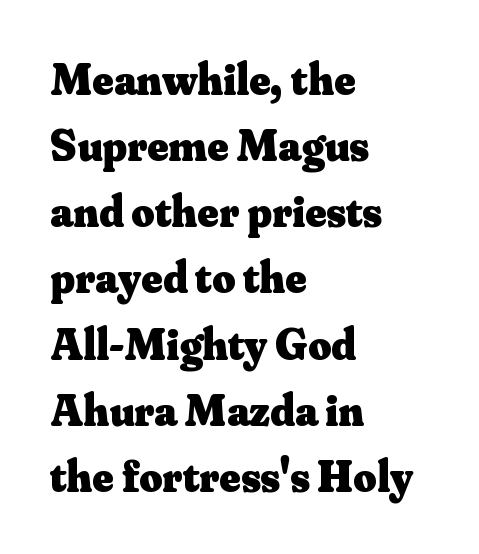
{"serif": "yes", "italic": "no", "bold": "yes", "weight": "heavy", "width": "normal", "stroke_contrast": "medium", "x_height": "small", "monospaced": "no", "underline": "no", "align": "left", "line_spacing": "normal", "line_spacing_ratio": 1.47, "letter_spacing": "normal", "letter_spacing_em": 0.0, "glyph_px": 45}
